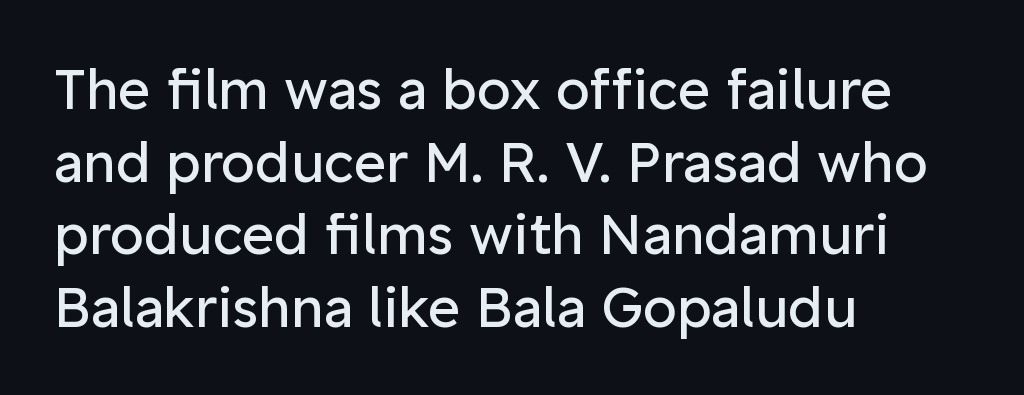
Q: Is the text bold? A: No.
Q: Is the text italic (slanted)? A: No, it is upright.
Q: Is the typeface a serif or a sans-serif typeface? A: Sans-serif.
Q: Is the text underlined? A: No.
Q: How is the paragraph aligned? A: Left-aligned.
Q: Is the spacing between letters normal or unusually wide? A: Normal.
Q: Is the spacing between lines tight, normal or loose? A: Normal.
Q: Width (condensed, normal, or wide)? A: Normal.
Q: Stroke contrast? A: Low.
Q: x-height? A: Medium.
Q: Monospaced? A: No.
